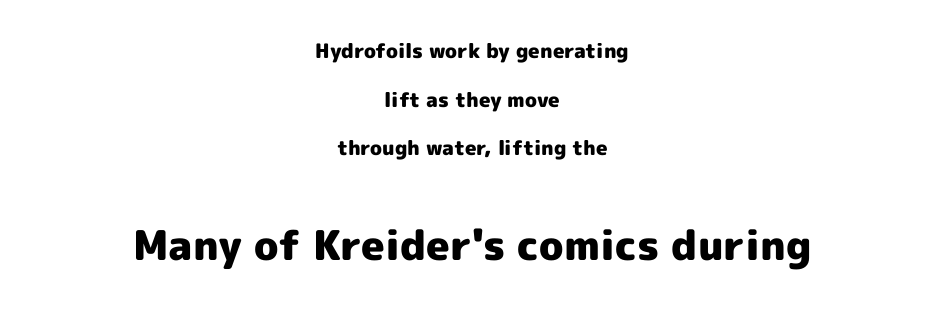
Q: Is the text bold? A: Yes.
Q: Is the text italic (slanted)? A: No, it is upright.
Q: Is the typeface a serif or a sans-serif typeface? A: Sans-serif.
Q: Is the text underlined? A: No.
Q: How is the paragraph aligned? A: Centered.
Q: Is the spacing between letters normal or unusually wide? A: Normal.
Q: Is the spacing between lines tight, normal or loose? A: Loose.
Q: Which block of text is set in a larger size, the first (top) or the second (bottom)? A: The second (bottom) one.
Q: Width (condensed, normal, or wide)? A: Normal.
Q: x-height? A: Medium.
Q: Monospaced? A: No.
